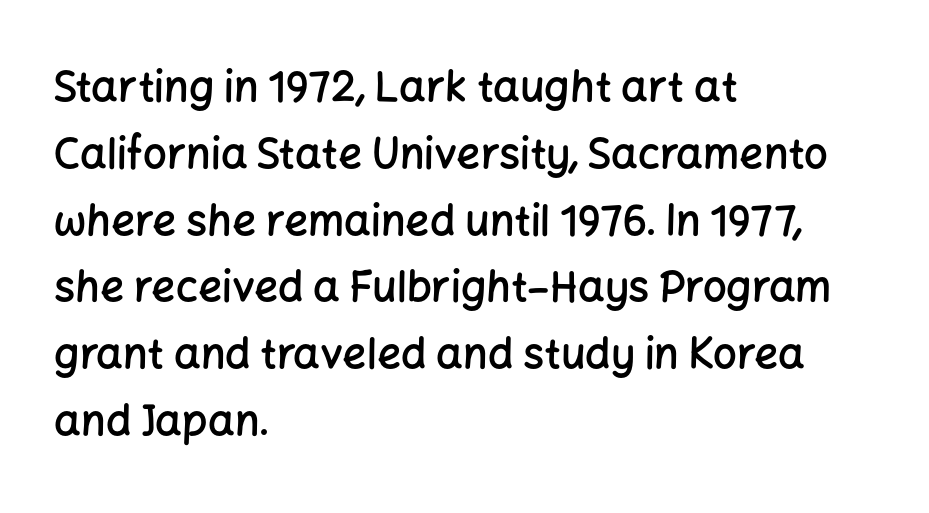
Q: Is the text bold? A: Semi-bold.
Q: Is the text italic (slanted)? A: No, it is upright.
Q: Is the typeface a serif or a sans-serif typeface? A: Sans-serif.
Q: Is the text underlined? A: No.
Q: How is the paragraph aligned? A: Left-aligned.
Q: Is the spacing between letters normal or unusually wide? A: Normal.
Q: Is the spacing between lines tight, normal or loose? A: Normal.
Q: Width (condensed, normal, or wide)? A: Normal.
Q: Stroke contrast? A: Low.
Q: x-height? A: Medium.
Q: Monospaced? A: No.
